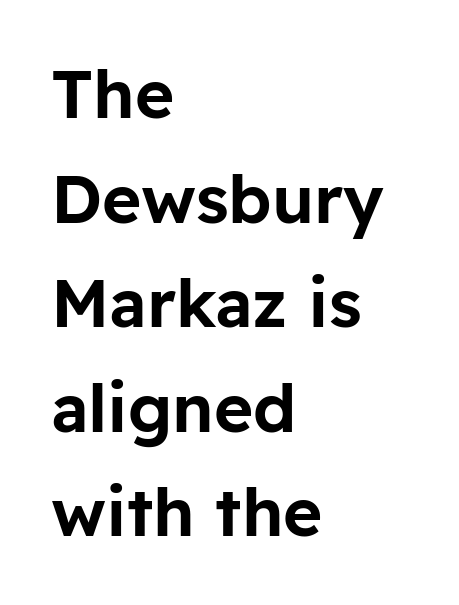
{"serif": "no", "italic": "no", "width": "normal", "stroke_contrast": "low", "x_height": "medium", "monospaced": "no", "underline": "no", "align": "left", "line_spacing": "normal", "line_spacing_ratio": 1.56, "letter_spacing": "normal", "letter_spacing_em": 0.0, "glyph_px": 67}
